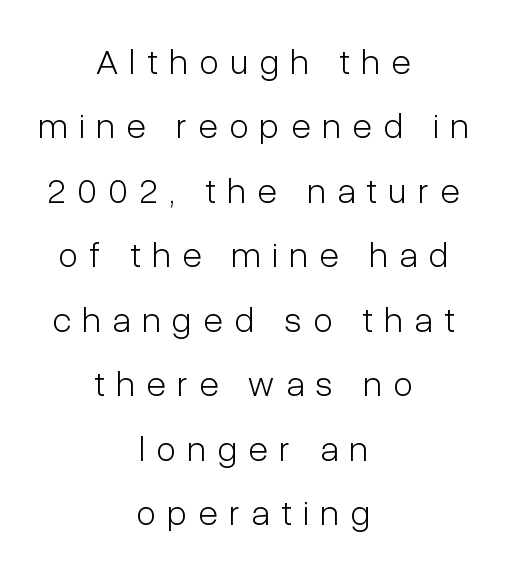
The image shows 36 px light, condensed sans-serif type, upright; set centered, line spacing 1.79x, unusually wide letter spacing (+0.32 em), not underlined; low stroke contrast and a medium x-height.
